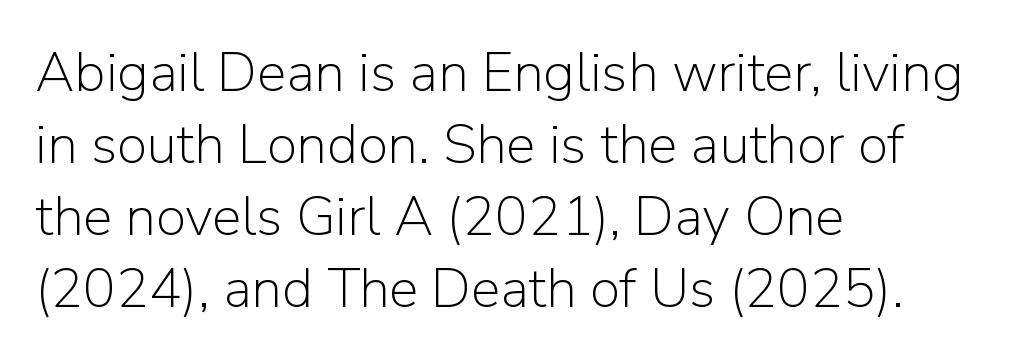
{"serif": "no", "italic": "no", "bold": "no", "weight": "light", "width": "normal", "stroke_contrast": "low", "x_height": "medium", "monospaced": "no", "underline": "no", "align": "left", "line_spacing": "normal", "line_spacing_ratio": 1.31, "letter_spacing": "normal", "letter_spacing_em": 0.0, "glyph_px": 55}
